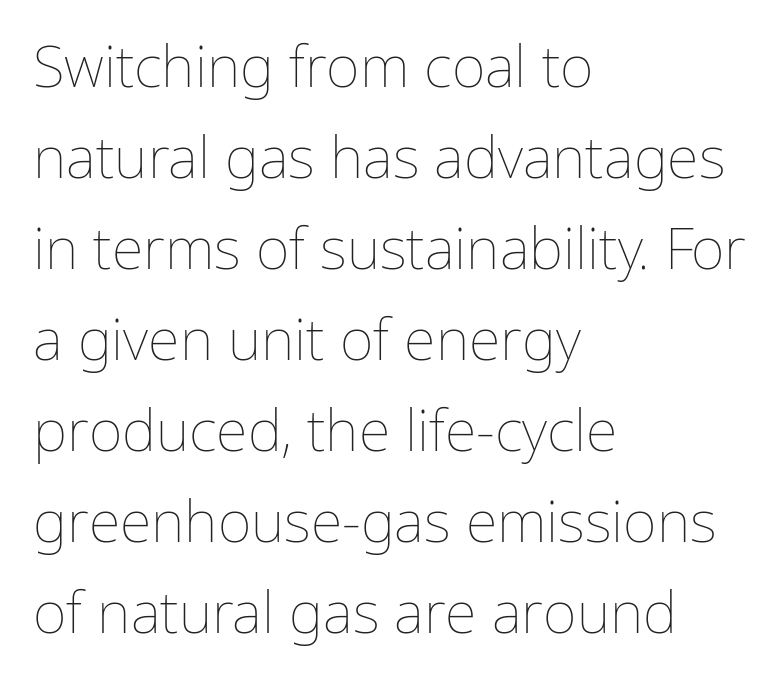
{"italic": "no", "bold": "no", "weight": "thin", "width": "normal", "stroke_contrast": "low", "x_height": "medium", "monospaced": "no", "underline": "no", "align": "left", "line_spacing": "normal", "line_spacing_ratio": 1.57, "letter_spacing": "normal", "letter_spacing_em": 0.0, "glyph_px": 58}
